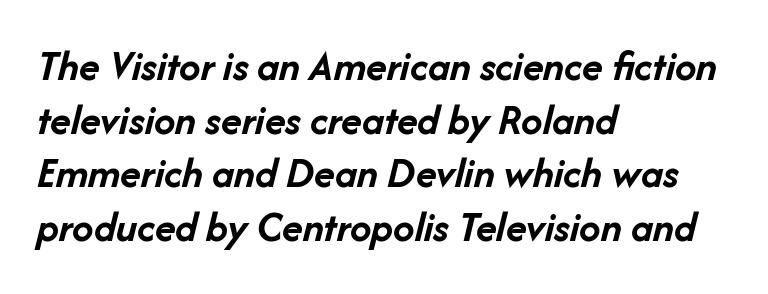
The rag falls on the right side of this text block. The glyphs are unaccompanied by any horizontal stroke below them. The typesetting leans heavy: a genuine bold. Every character sits at an angle, as italics do.
